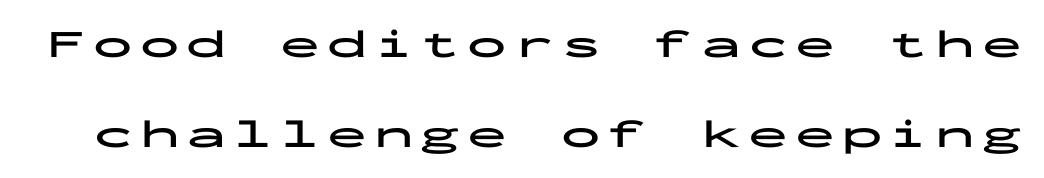
Typographic density is high because the face is bold. Does the type have serifs? No, each stem ends abruptly. Vertically, the passage feels expansive, rows floating well apart. You can tell it's not italic because the verticals are truly vertical. Clear beneath every line of the passage.
